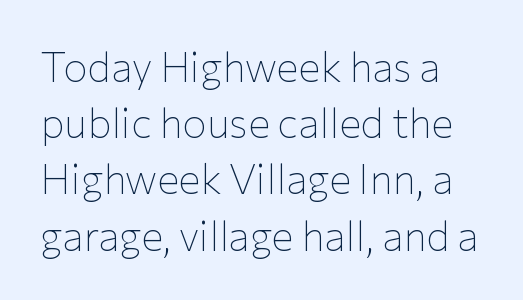
Whoever set this chose a conventional vertical rhythm. Letters have the restrained weight of plain body copy at most. The passage shown is not underscored anywhere. Short note: letters normally spaced.
